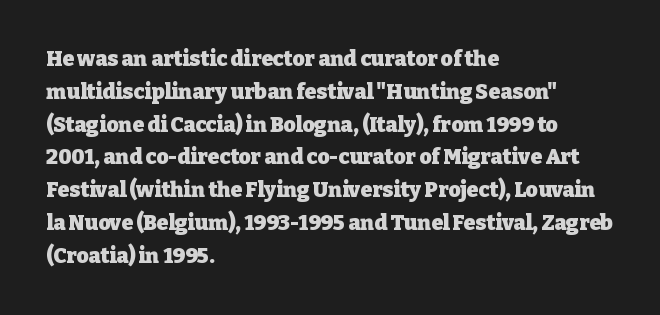
Weight check: bold — yes, fully. This rendering features lettering with no underline. This is the regular roman posture of the typeface. Is there much room between lines? A standard amount, neither cramped nor airy. No extra tracking has been applied to these lines. The rag falls on the right side of this text block.
